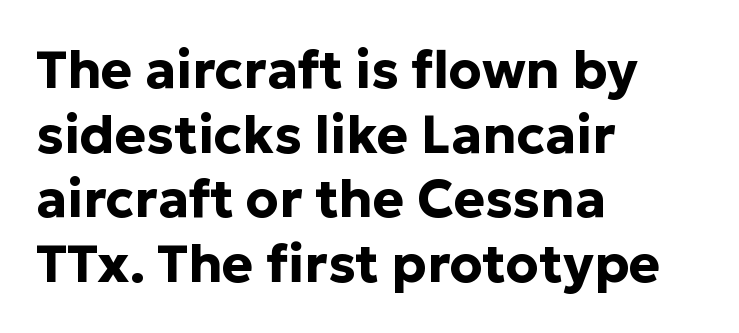
{"serif": "no", "italic": "no", "bold": "yes", "weight": "bold", "width": "normal", "stroke_contrast": "low", "x_height": "medium", "monospaced": "no", "underline": "no", "align": "left", "line_spacing_ratio": 1.22, "letter_spacing": "normal", "letter_spacing_em": 0.0, "glyph_px": 53}
